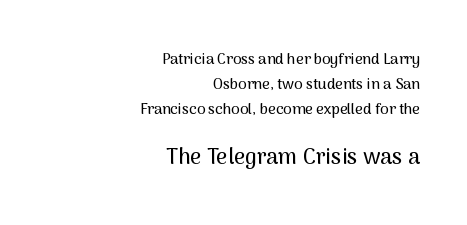
The image shows 22 px text type, upright; set right-aligned, normal line spacing (1.68x), normal letter spacing, not underlined; the second (bottom) block is 1.47x larger.
